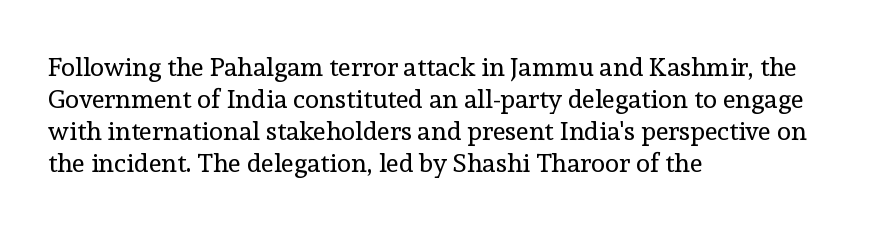
The image shows 26 px text type, upright; set left-aligned, line spacing 1.23x, normal letter spacing, not underlined.
